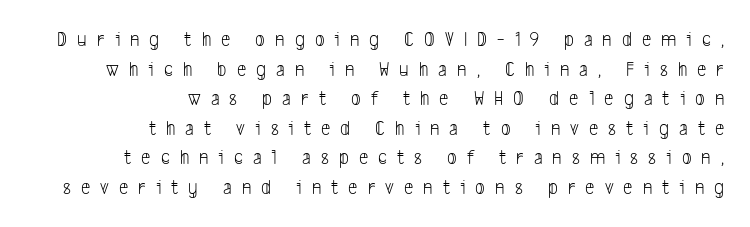
{"bold": "no", "underline": "no", "align": "right", "line_spacing": "normal", "line_spacing_ratio": 1.41, "letter_spacing": "wide", "letter_spacing_em": 0.48, "glyph_px": 21}
